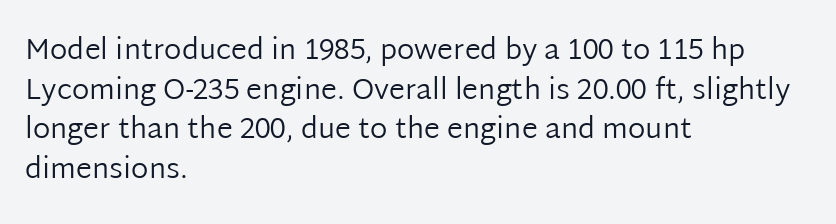
{"serif": "no", "italic": "no", "bold": "no", "weight": "regular", "width": "normal", "stroke_contrast": "low", "x_height": "medium", "monospaced": "no", "underline": "no", "align": "left", "line_spacing": "normal", "line_spacing_ratio": 1.37, "letter_spacing": "normal", "letter_spacing_em": 0.0, "glyph_px": 29}
